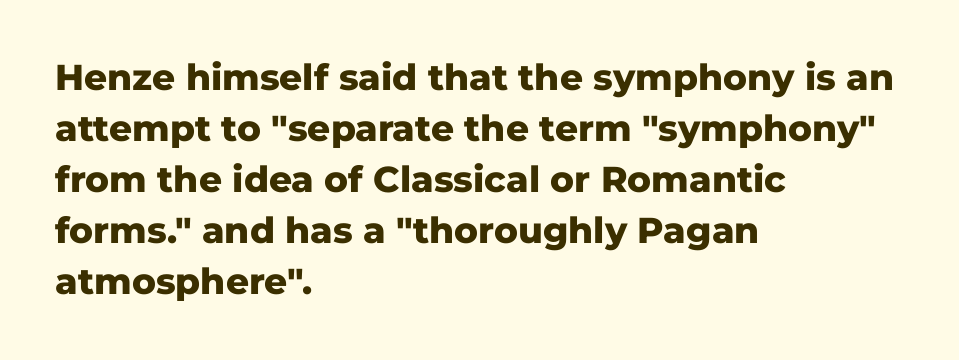
{"serif": "no", "italic": "no", "bold": "yes", "weight": "heavy", "width": "normal", "stroke_contrast": "low", "x_height": "medium", "monospaced": "no", "underline": "no", "align": "left", "line_spacing": "normal", "line_spacing_ratio": 1.42, "letter_spacing": "normal", "letter_spacing_em": 0.0, "glyph_px": 36}
